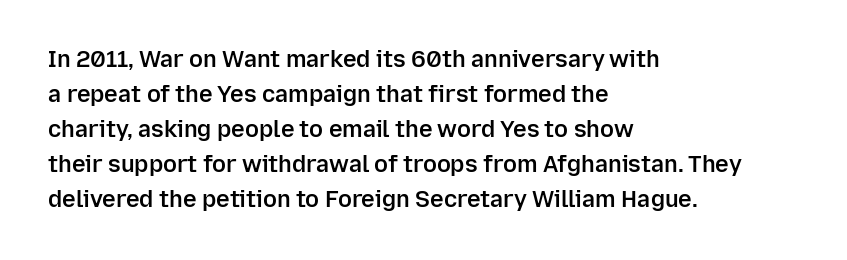
{"italic": "no", "bold": "semi", "underline": "no", "align": "left", "line_spacing": "normal", "line_spacing_ratio": 1.52, "letter_spacing": "normal", "letter_spacing_em": 0.0, "glyph_px": 23}
